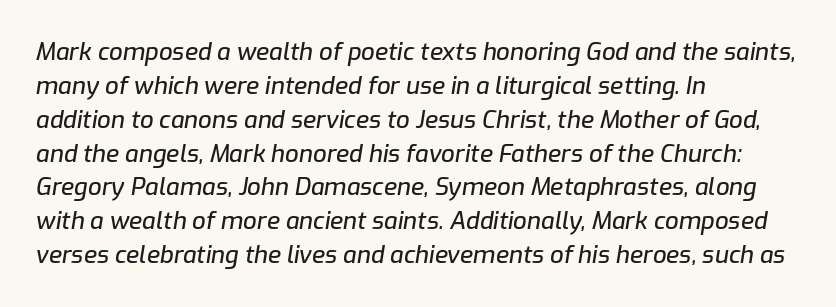
Q: Is the text italic (slanted)? A: Yes, it leans right by about 9 degrees.
Q: Is the text underlined? A: No.
Q: How is the paragraph aligned? A: Left-aligned.
Q: Is the spacing between letters normal or unusually wide? A: Normal.
Q: Is the spacing between lines tight, normal or loose? A: Normal.
